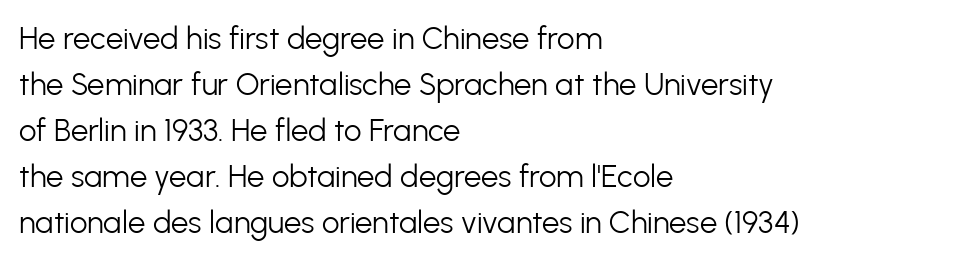
The letterforms sit at book weight or below. This rendering leaves character spacing at its baseline value. You can tell it's not italic because the verticals are truly vertical. The rows are spaced the way most documents space them.
